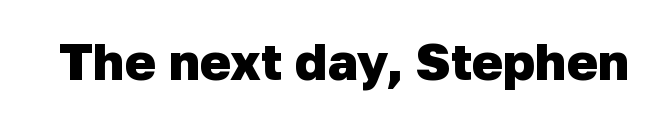
Q: Is the text bold? A: Yes.
Q: Is the typeface a serif or a sans-serif typeface? A: Sans-serif.
Q: Is the text underlined? A: No.
Q: Is the spacing between letters normal or unusually wide? A: Normal.
Q: Width (condensed, normal, or wide)? A: Normal.
Q: Stroke contrast? A: Low.
Q: x-height? A: Medium.
Q: Monospaced? A: No.
